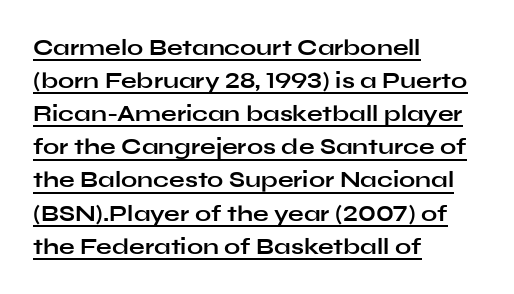
Compared with typical paragraphs, the rows here are spaced about the same. Chunky letters — that's bold for sure. Italic: no, the glyphs are upright roman. The horizontal fit of the characters is conventional and even.
